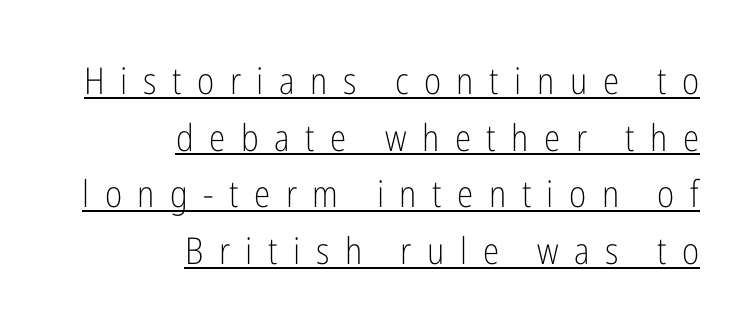
Q: Is the text bold? A: No.
Q: Is the text italic (slanted)? A: No, it is upright.
Q: Is the typeface a serif or a sans-serif typeface? A: Sans-serif.
Q: Is the text underlined? A: Yes.
Q: How is the paragraph aligned? A: Right-aligned.
Q: Is the spacing between letters normal or unusually wide? A: Unusually wide.
Q: Is the spacing between lines tight, normal or loose? A: Normal.
Q: Width (condensed, normal, or wide)? A: Condensed.
Q: Stroke contrast? A: Low.
Q: x-height? A: Medium.
Q: Monospaced? A: No.
